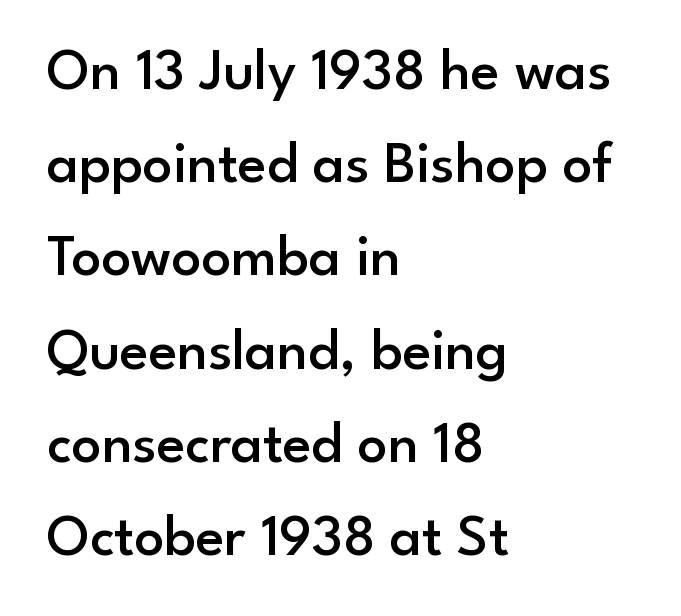
Q: Is the text bold? A: Semi-bold.
Q: Is the text italic (slanted)? A: No, it is upright.
Q: Is the typeface a serif or a sans-serif typeface? A: Sans-serif.
Q: Is the text underlined? A: No.
Q: How is the paragraph aligned? A: Left-aligned.
Q: Is the spacing between letters normal or unusually wide? A: Normal.
Q: Is the spacing between lines tight, normal or loose? A: Normal.
Q: Width (condensed, normal, or wide)? A: Normal.
Q: Stroke contrast? A: Low.
Q: x-height? A: Small.
Q: Monospaced? A: No.
